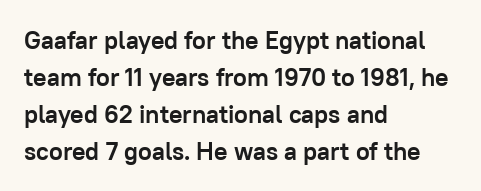
{"italic": "no", "bold": "yes", "underline": "no", "align": "left", "line_spacing": "normal", "line_spacing_ratio": 1.48, "letter_spacing": "normal", "letter_spacing_em": 0.0, "glyph_px": 25}
